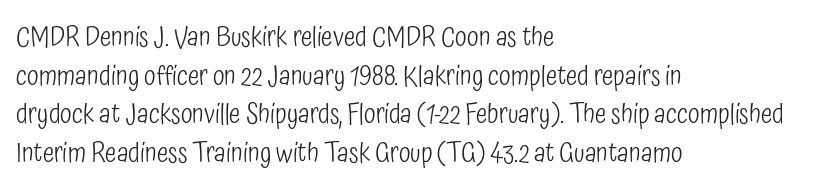
Q: Is the text bold? A: No.
Q: Is the text italic (slanted)? A: No, it is upright.
Q: Is the text underlined? A: No.
Q: How is the paragraph aligned? A: Left-aligned.
Q: Is the spacing between letters normal or unusually wide? A: Normal.
Q: Is the spacing between lines tight, normal or loose? A: Normal.
